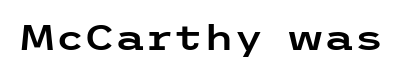
{"serif": "no", "italic": "no", "width": "wide", "stroke_contrast": "low", "x_height": "medium", "underline": "no", "letter_spacing": "normal", "letter_spacing_em": 0.0, "glyph_px": 34}
